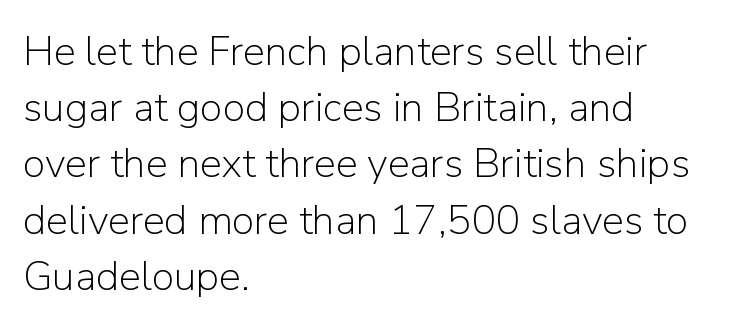
{"serif": "no", "italic": "no", "bold": "no", "weight": "light", "width": "normal", "stroke_contrast": "low", "x_height": "medium", "monospaced": "no", "underline": "no", "align": "left", "line_spacing": "normal", "line_spacing_ratio": 1.37, "letter_spacing": "normal", "letter_spacing_em": 0.0, "glyph_px": 41}
